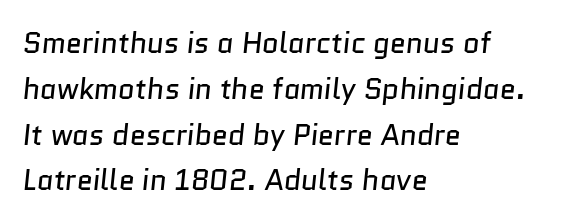
{"serif": "no", "bold": "no", "weight": "regular", "width": "normal", "stroke_contrast": "low", "x_height": "medium", "monospaced": "no", "underline": "no", "align": "left", "line_spacing": "normal", "line_spacing_ratio": 1.58, "letter_spacing": "normal", "letter_spacing_em": 0.0, "glyph_px": 29}
